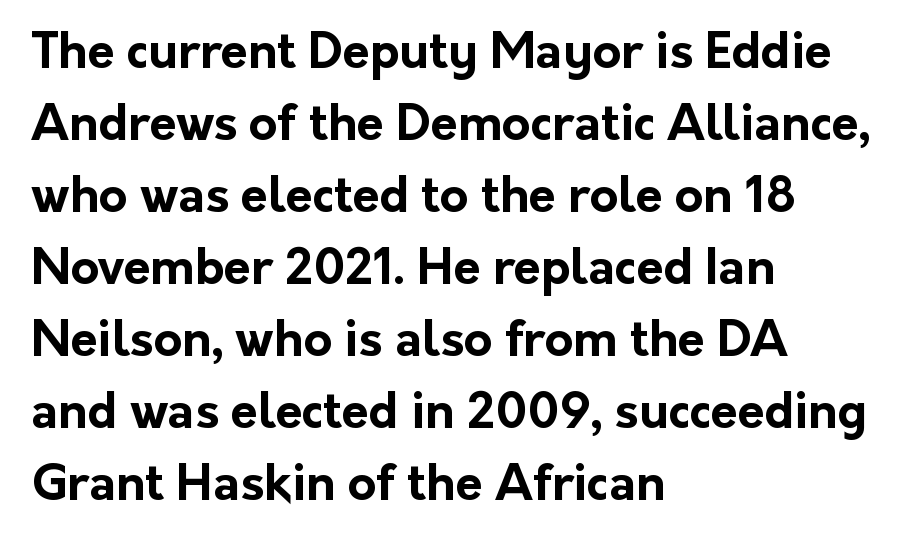
{"serif": "no", "italic": "no", "bold": "yes", "weight": "bold", "width": "normal", "stroke_contrast": "low", "x_height": "medium", "monospaced": "no", "underline": "no", "align": "left", "line_spacing": "normal", "line_spacing_ratio": 1.47, "letter_spacing": "normal", "letter_spacing_em": 0.0, "glyph_px": 49}
